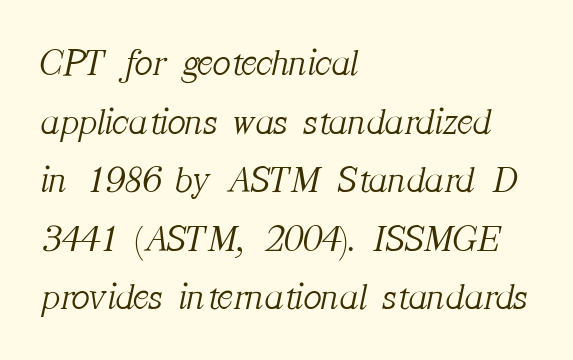
The lettering tilts uniformly, giving the passage an italic look. Is the letter spacing exaggerated? No — it looks like the ordinary default. The rendering anchors every line to the left-hand side. Looks like regular typesetting: each glyph gets only the width it needs.
